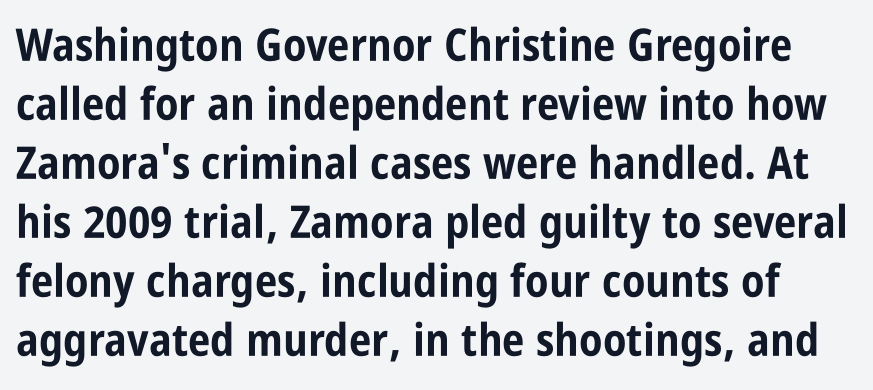
Q: Is the text bold? A: Yes.
Q: Is the text italic (slanted)? A: No, it is upright.
Q: Is the typeface a serif or a sans-serif typeface? A: Sans-serif.
Q: Is the text underlined? A: No.
Q: Is the spacing between letters normal or unusually wide? A: Normal.
Q: Is the spacing between lines tight, normal or loose? A: Normal.
Q: Width (condensed, normal, or wide)? A: Condensed.
Q: Stroke contrast? A: Low.
Q: x-height? A: Large.
Q: Monospaced? A: No.
